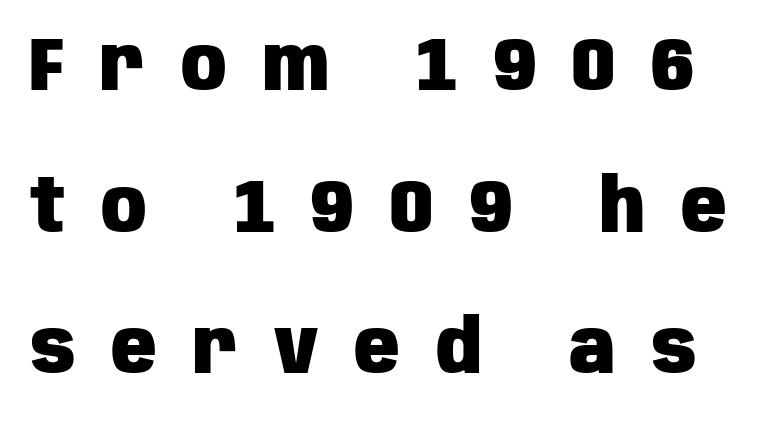
You could not count columns in this text — the font is proportionally spaced. Examine the stroke ends and you'll find no serifs. The specimen reads as upright at a glance. A bare baseline throughout the passage. Loose tracking; the words dissolve into strings of separated letters. Strokes here are thick enough to call this a true bold.
